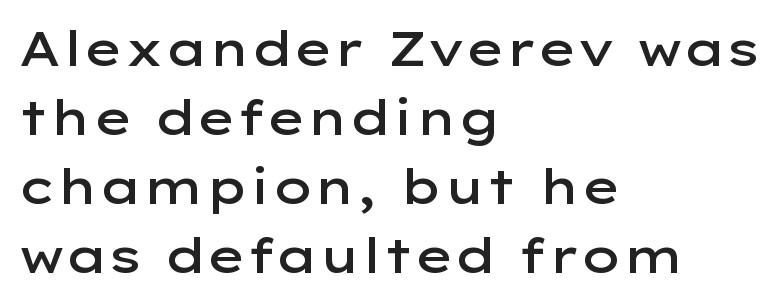
Short and long lines alike share a common starting point at left. Each word holds together tightly as a unit, with standard inter-letter gaps. The rendering uses a moderate line-height, typical for paragraphs. Serifs: no, the terminals of the letterforms are clean. Does the weight exceed regular? Yes, but only to semibold.
